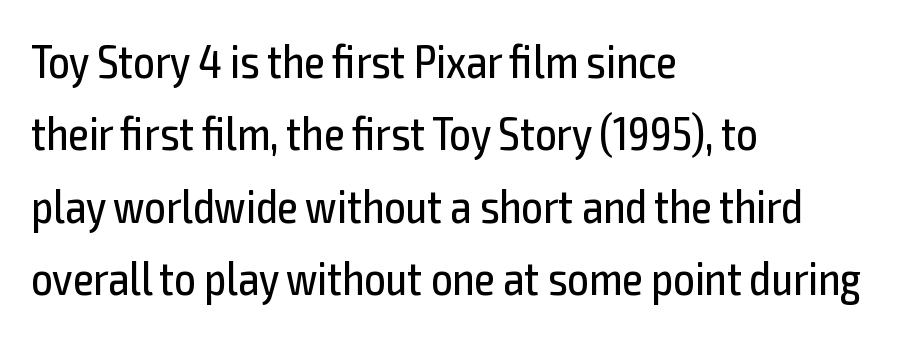
The image shows 47 px regular-weight, condensed sans-serif type, upright; set left-aligned, normal line spacing (1.54x), normal letter spacing, not underlined; a medium x-height.
